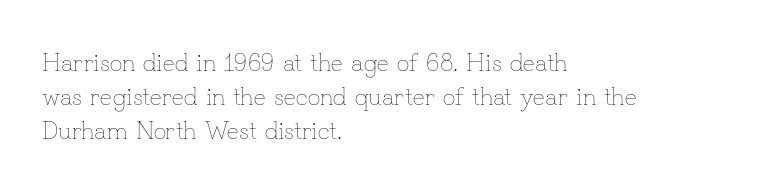
The area under the type is left untouched. A roman cut, with each character standing at attention. Observe the ordinary spacing: letters are neighbours, not strangers. Notice how the passage keeps a crisp vertical edge on the left only.
